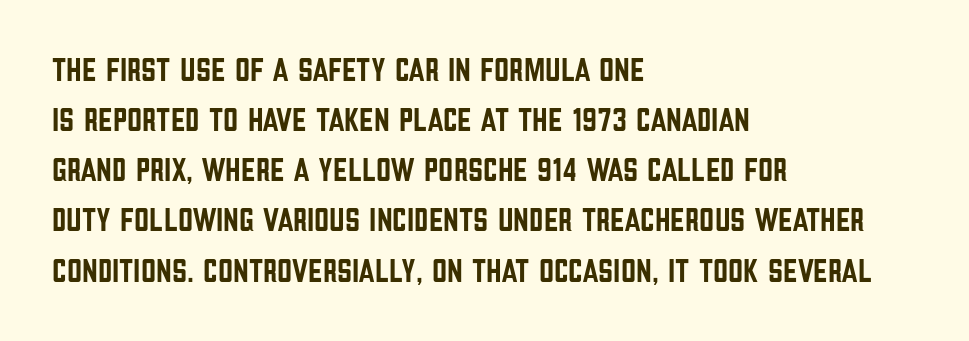
The baseline area is clear. Rendered with straight, roman letterforms. Honestly, the row spacing looks completely unremarkable. Teacher's note: observe the even left margin — that is flush-left alignment. Nope, no serifs anywhere on these letters. Think of a printed novel: that variable character pitch is what you see here.
